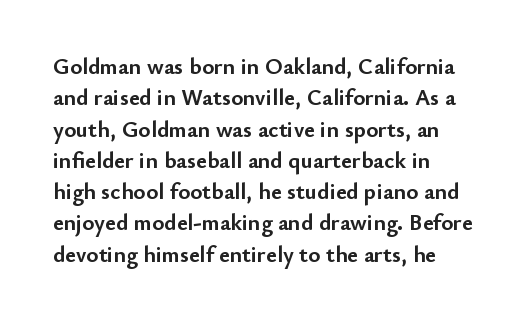
Q: Is the text bold? A: Yes.
Q: Is the text italic (slanted)? A: No, it is upright.
Q: Is the text underlined? A: No.
Q: How is the paragraph aligned? A: Left-aligned.
Q: Is the spacing between letters normal or unusually wide? A: Normal.
Q: Is the spacing between lines tight, normal or loose? A: Normal.
